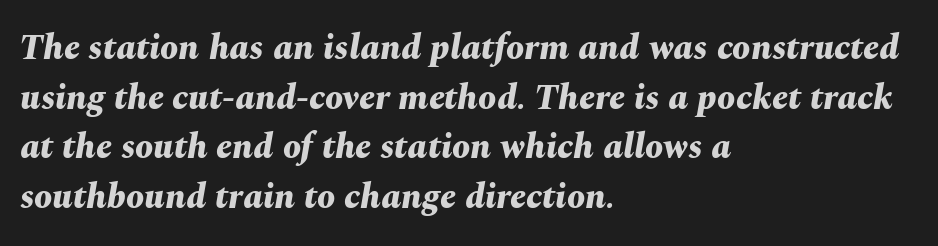
The font is running at its bold setting. The lines are quadded left. These lines are rendered in a variable-pitch font. Would a proofreader flag this as italicized? Yes.
